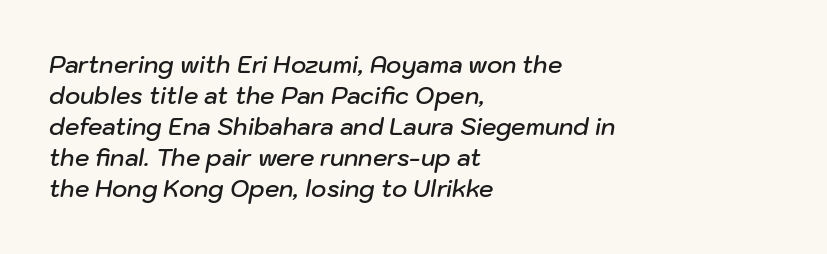
Q: Is the text bold? A: Semi-bold.
Q: Is the text italic (slanted)? A: Yes, it leans right by about 10 degrees.
Q: Is the text underlined? A: No.
Q: How is the paragraph aligned? A: Left-aligned.
Q: Is the spacing between letters normal or unusually wide? A: Normal.
Q: Is the spacing between lines tight, normal or loose? A: Normal.
